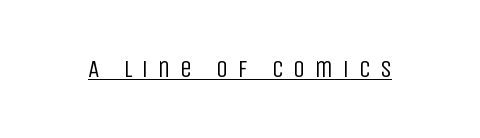
{"italic": "no", "bold": "no", "underline": "yes", "letter_spacing": "wide", "letter_spacing_em": 0.39, "glyph_px": 24}
